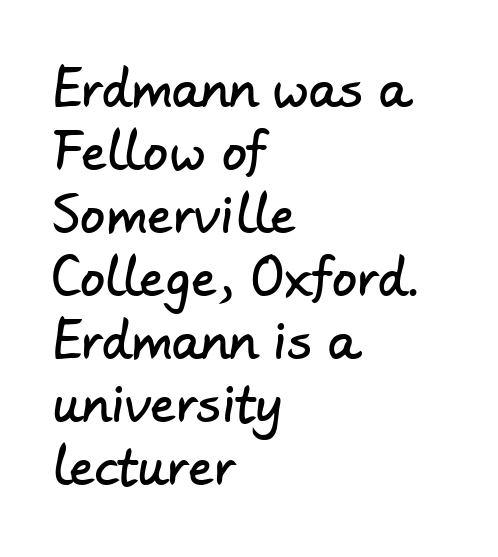
Q: Is the typeface a serif or a sans-serif typeface? A: Sans-serif.
Q: Is the text underlined? A: No.
Q: How is the paragraph aligned? A: Left-aligned.
Q: Is the spacing between letters normal or unusually wide? A: Normal.
Q: Is the spacing between lines tight, normal or loose? A: Normal.
Q: Width (condensed, normal, or wide)? A: Normal.
Q: Stroke contrast? A: Low.
Q: x-height? A: Small.
Q: Monospaced? A: No.
